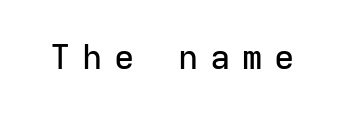
Q: Is the text italic (slanted)? A: No, it is upright.
Q: Is the typeface a serif or a sans-serif typeface? A: Sans-serif.
Q: Is the text underlined? A: No.
Q: Is the spacing between letters normal or unusually wide? A: Unusually wide.
Q: Width (condensed, normal, or wide)? A: Normal.
Q: Stroke contrast? A: Low.
Q: x-height? A: Medium.
Q: Monospaced? A: Yes.
